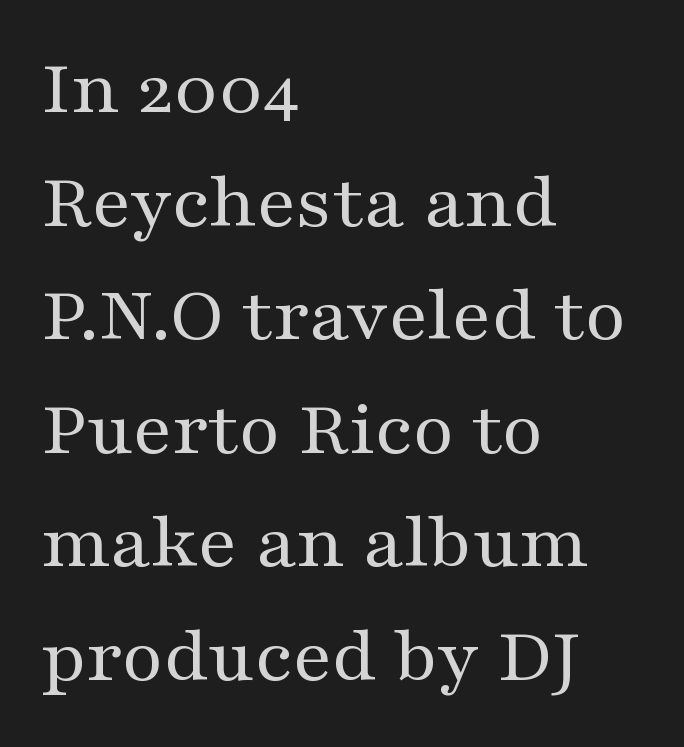
Q: Is the text bold? A: No.
Q: Is the text italic (slanted)? A: No, it is upright.
Q: Is the typeface a serif or a sans-serif typeface? A: Serif.
Q: Is the text underlined? A: No.
Q: How is the paragraph aligned? A: Left-aligned.
Q: Is the spacing between letters normal or unusually wide? A: Normal.
Q: Is the spacing between lines tight, normal or loose? A: Normal.
Q: Width (condensed, normal, or wide)? A: Wide.
Q: Stroke contrast? A: Medium.
Q: x-height? A: Medium.
Q: Monospaced? A: No.
